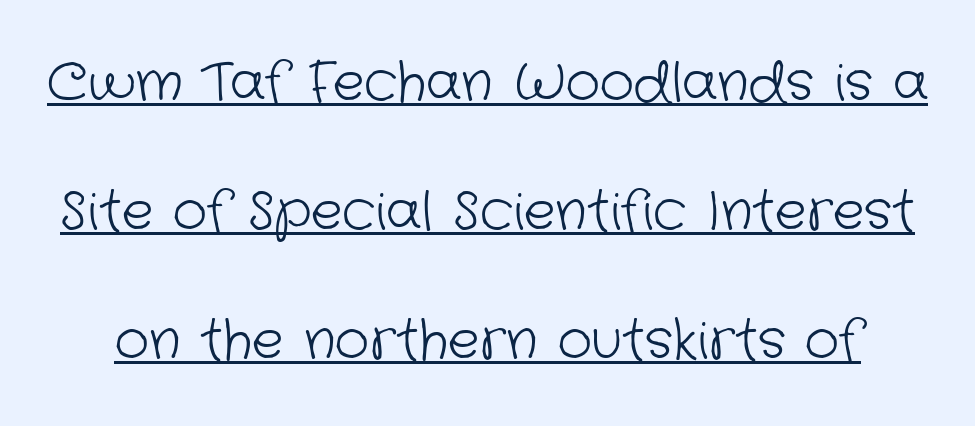
Stroke mass is kept to a normal reading level or below. I'd call this a sans setting — the letters go barefoot. Leading is clearly above the norm, producing a sparse column. Compared with undecorated copy, this sample adds a rule below the words. The horizontal fit of the characters is conventional and even.
